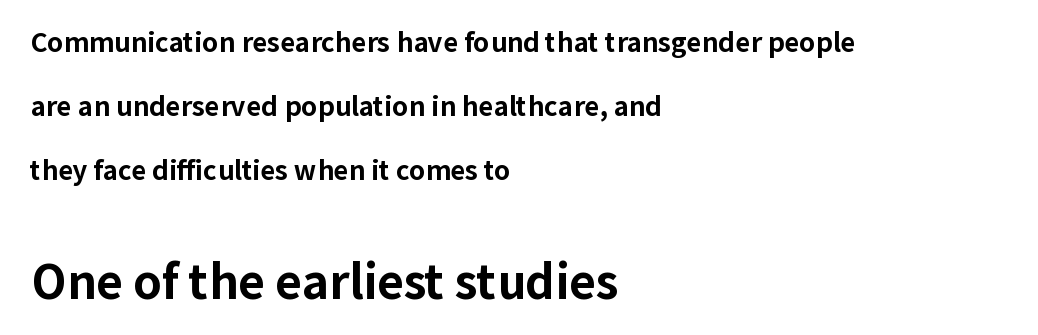
The baseline area is clear. Look at the glyph heights: the lower group is clearly the bigger setting. The face used here is proportionally spaced, like ordinary book or web type. Inter-character spacing is left at the font's built-in metrics. The compositor pushed each line to the left boundary.
